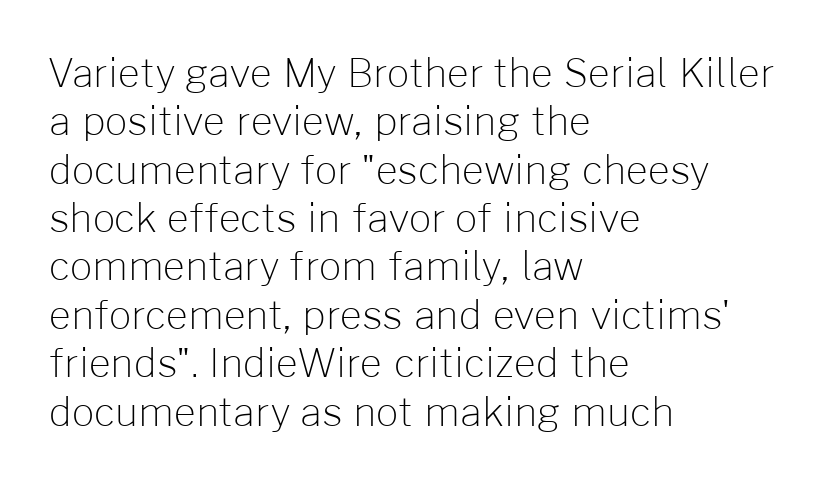
Q: Is the text bold? A: No.
Q: Is the text italic (slanted)? A: No, it is upright.
Q: Is the typeface a serif or a sans-serif typeface? A: Sans-serif.
Q: Is the text underlined? A: No.
Q: How is the paragraph aligned? A: Left-aligned.
Q: Is the spacing between letters normal or unusually wide? A: Normal.
Q: Width (condensed, normal, or wide)? A: Normal.
Q: Stroke contrast? A: Low.
Q: x-height? A: Medium.
Q: Monospaced? A: No.
